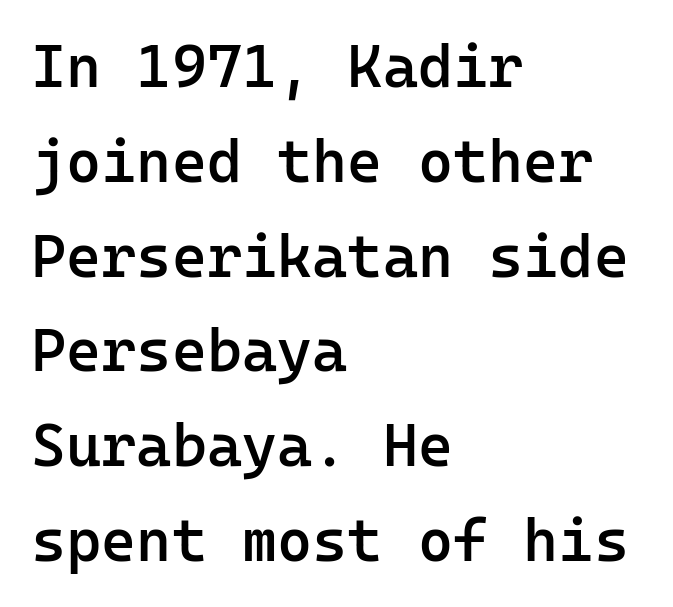
The image shows 60 px semibold sans-serif type, upright, monospaced; set left-aligned, normal line spacing (1.58x), normal letter spacing, not underlined; low stroke contrast and a medium x-height.
